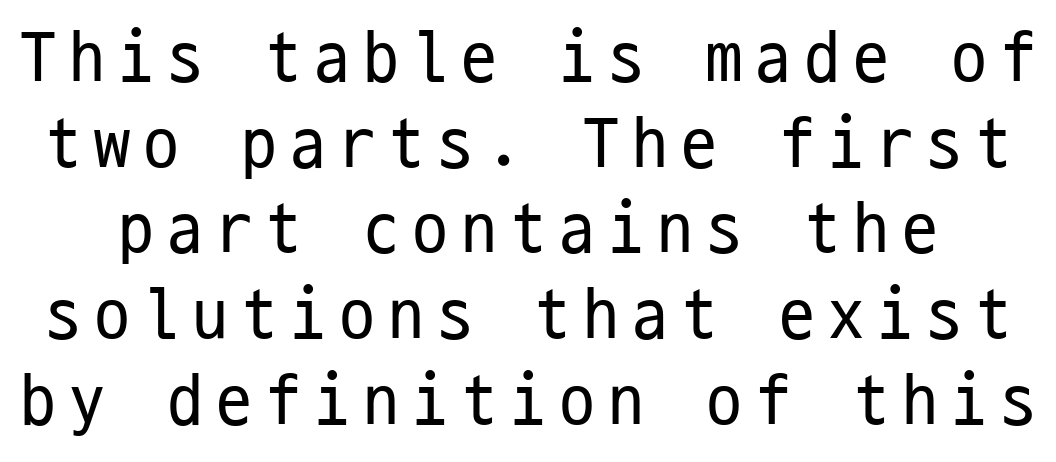
The image shows 72 px regular-weight, condensed sans-serif type, upright, monospaced; set line spacing 1.19x, not underlined; low stroke contrast and a medium x-height.
